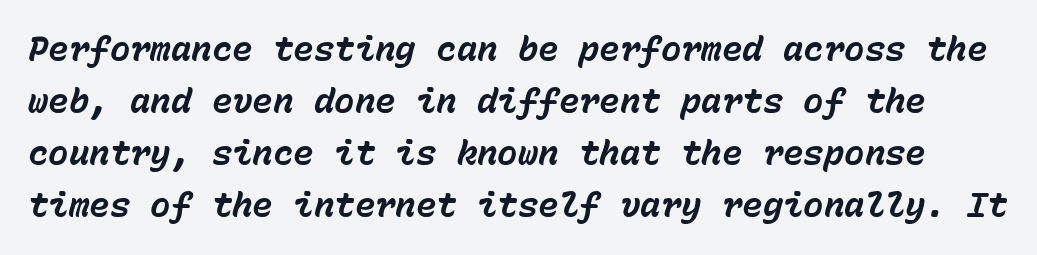
This sample keeps an unexceptional amount of space between lines. Heft: maximum for text — a bold. Observe the lean: these are italic letterforms. Check under the words: just untouched page. Here the glyphs are tracked normally, forming tight word shapes.
